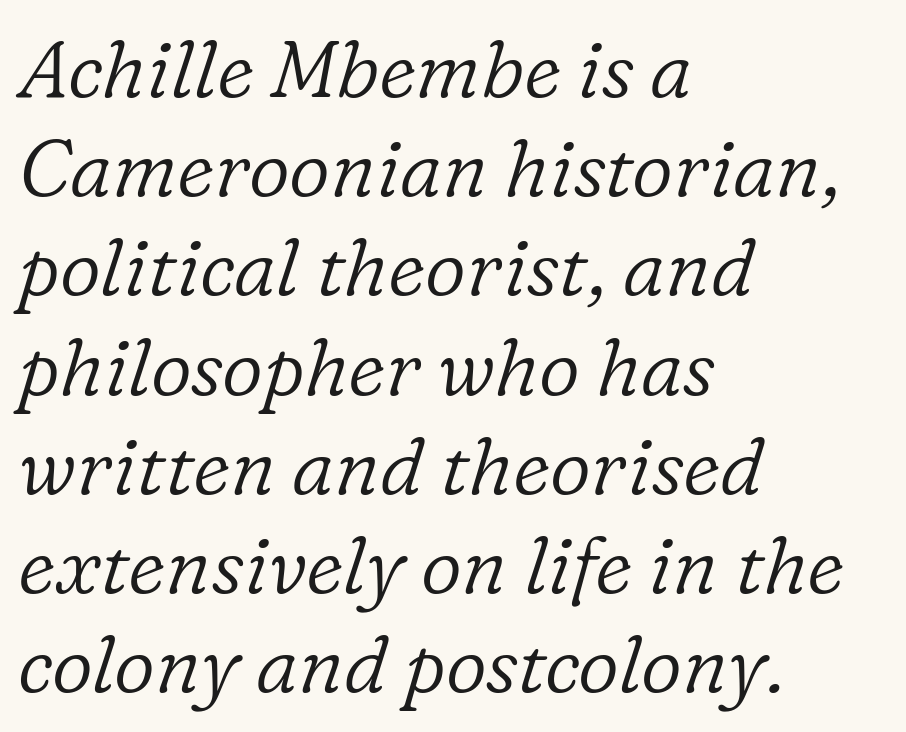
It's the slanting kind of type. The letters carry serifs — small finishing strokes at the ends of their stems. The line texture is even and compact thanks to regular tracking. Looks like regular typesetting: each glyph gets only the width it needs. Glance below the letters and you will spot only blank space. Compared with a centered layout, this one pins lines to the left instead.
